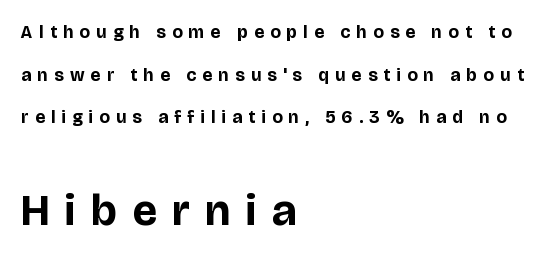
The image shows 44 px bold sans-serif type, upright; set left-aligned, loose line spacing (2.37x), unusually wide letter spacing (+0.35 em), not underlined; the second (bottom) block is 2.44x larger; low stroke contrast and a large x-height.
